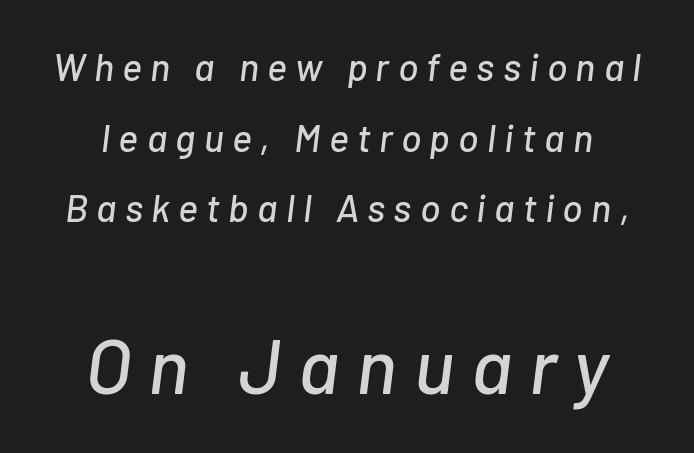
Rendered with sloped, italic letterforms. Clear beneath every line of the passage. Note the varied advance widths — an 'i' is clearly narrower than an 'm'. Type size steps up from the first block to the second. The tracking jumps out immediately: characters are airy and widely separated.
